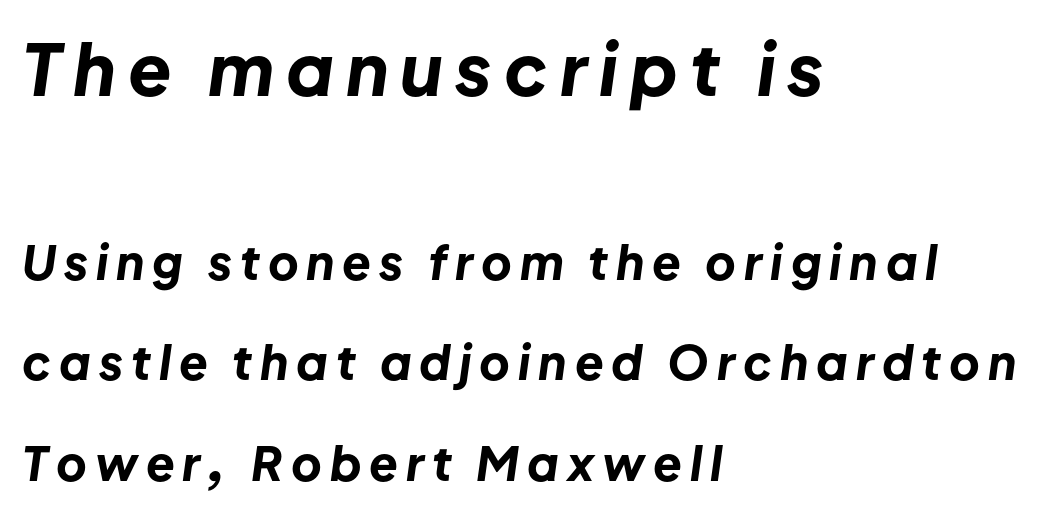
The image shows 71 px bold type, italic (leaning right); set left-aligned, loose line spacing (2.14x), not underlined; the first (top) block is 1.51x larger; low stroke contrast and a medium x-height.
